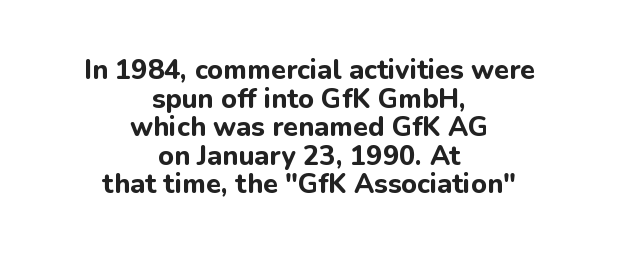
Q: Is the text bold? A: Yes.
Q: Is the text italic (slanted)? A: No, it is upright.
Q: Is the text underlined? A: No.
Q: How is the paragraph aligned? A: Centered.
Q: Is the spacing between letters normal or unusually wide? A: Normal.
Q: Is the spacing between lines tight, normal or loose? A: Tight.
